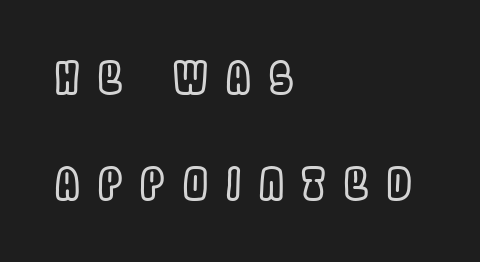
The image shows 44 px condensed type, upright; set left-aligned, loose line spacing (2.42x), unusually wide letter spacing (+0.41 em), not underlined; a large x-height.
